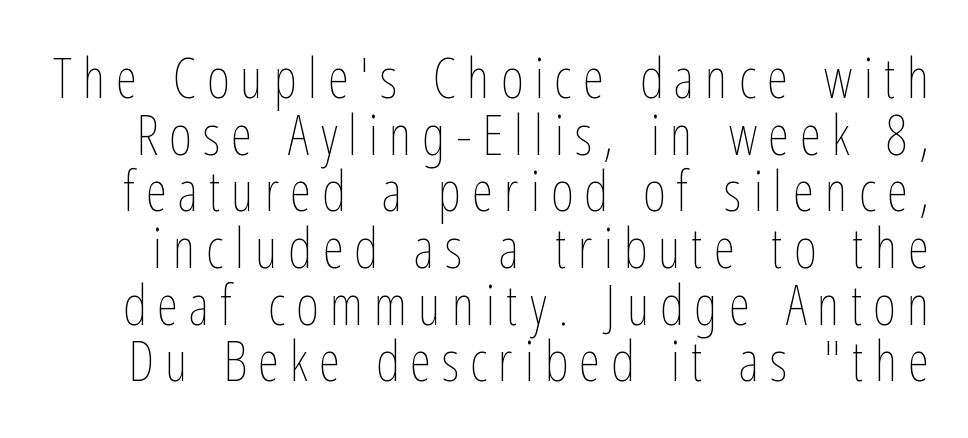
{"italic": "no", "bold": "no", "weight": "thin", "width": "condensed", "stroke_contrast": "low", "x_height": "medium", "monospaced": "no", "underline": "no", "line_spacing": "tight", "line_spacing_ratio": 1.03, "letter_spacing": "wide", "letter_spacing_em": 0.2, "glyph_px": 55}
